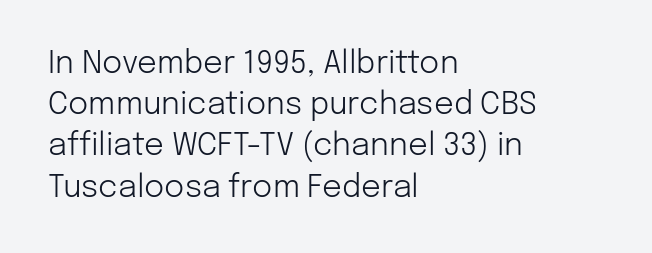
The image shows 31 px light sans-serif type, upright; set left-aligned, normal line spacing (1.33x), normal letter spacing, not underlined; low stroke contrast and a medium x-height.
